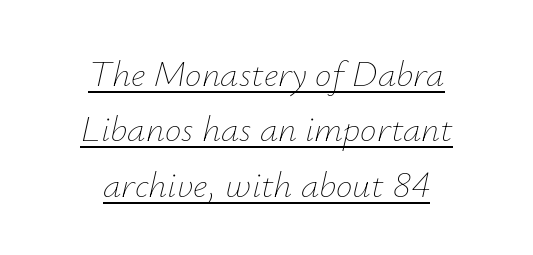
Q: Is the text bold? A: No.
Q: Is the text italic (slanted)? A: Yes, it leans right by about 12 degrees.
Q: Is the text underlined? A: Yes.
Q: How is the paragraph aligned? A: Centered.
Q: Is the spacing between letters normal or unusually wide? A: Normal.
Q: Is the spacing between lines tight, normal or loose? A: Normal.
Q: Width (condensed, normal, or wide)? A: Normal.
Q: Stroke contrast? A: Low.
Q: x-height? A: Small.
Q: Monospaced? A: No.
